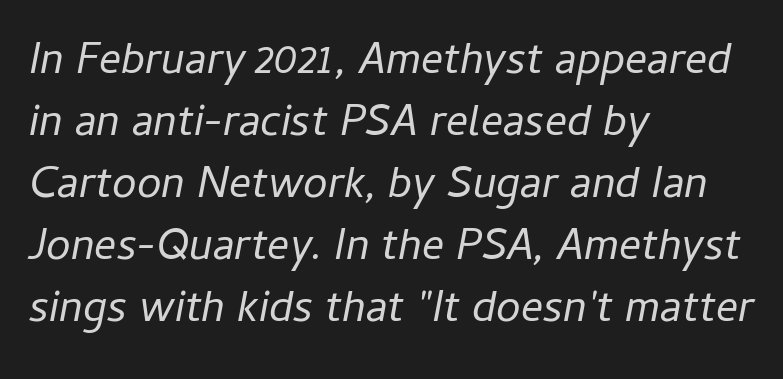
The image shows 44 px regular-weight type, italic (leaning right); set left-aligned, normal line spacing (1.41x), normal letter spacing, not underlined; low stroke contrast and a medium x-height.
